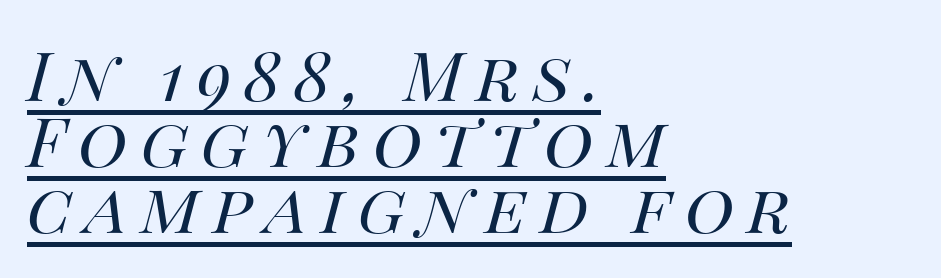
The specimen reads as italic at a glance. Unbolded letterforms with no extra heft. Vertically, the passage feels compressed, each row crowding the next. Underlining? Definitely there. The lines in this sample share a left origin and differ only in where they stop.
